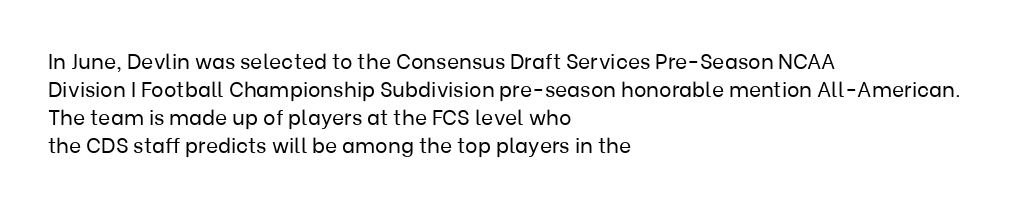
The image shows 21 px text type, upright; set left-aligned, normal line spacing (1.34x), normal letter spacing, not underlined.
